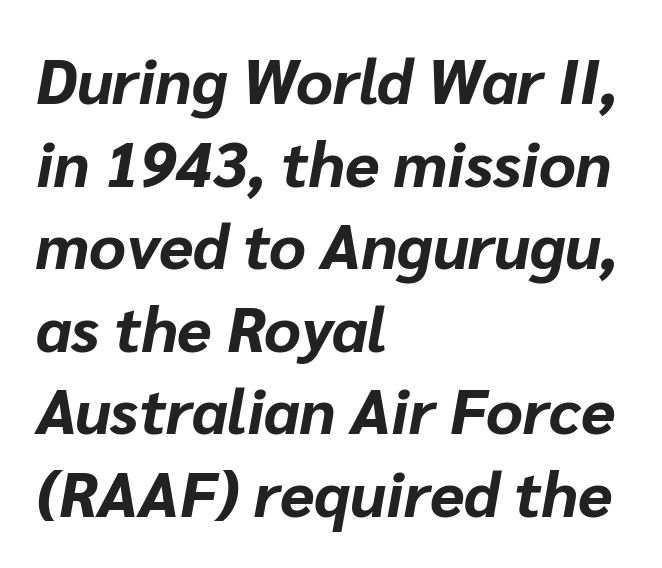
Line starts are locked; line ends wander. Regarding leading, the lines here are spaced in the standard way. Varying glyph widths throughout — classic text-font behaviour. Letter spacing: default. The space beneath each line is pristine and unruled. Chunky letters — that's bold for sure.
